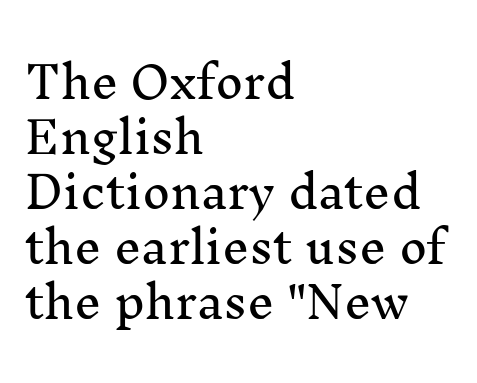
Q: Is the text italic (slanted)? A: No, it is upright.
Q: Is the typeface a serif or a sans-serif typeface? A: Serif.
Q: Is the text underlined? A: No.
Q: How is the paragraph aligned? A: Left-aligned.
Q: Is the spacing between letters normal or unusually wide? A: Normal.
Q: Is the spacing between lines tight, normal or loose? A: Normal.
Q: Width (condensed, normal, or wide)? A: Normal.
Q: Stroke contrast? A: Medium.
Q: x-height? A: Medium.
Q: Monospaced? A: No.
